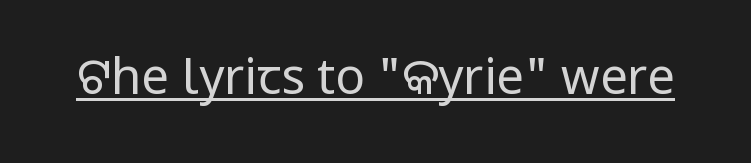
{"serif": "no", "italic": "no", "bold": "no", "weight": "regular", "width": "normal", "stroke_contrast": "low", "x_height": "medium", "monospaced": "no", "underline": "yes", "letter_spacing": "normal", "letter_spacing_em": 0.0, "glyph_px": 49}
